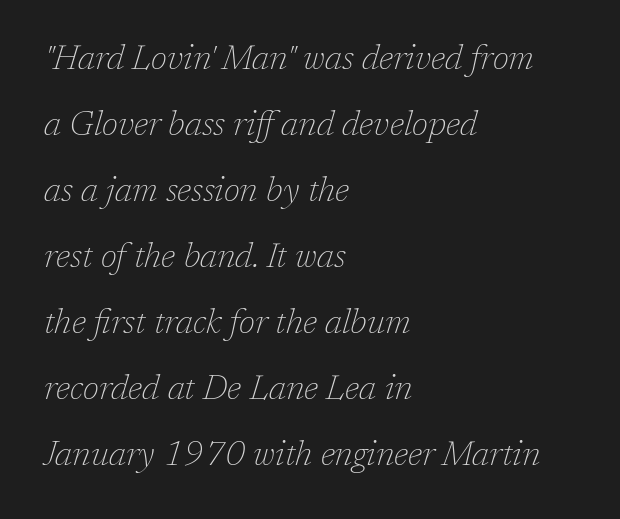
{"serif": "yes", "italic": "yes", "lean": "right", "slant_degrees": 17, "bold": "no", "weight": "thin", "width": "normal", "stroke_contrast": "low", "x_height": "medium", "monospaced": "no", "underline": "no", "align": "left", "line_spacing": "loose", "line_spacing_ratio": 1.94, "letter_spacing": "normal", "letter_spacing_em": 0.0, "glyph_px": 34}
